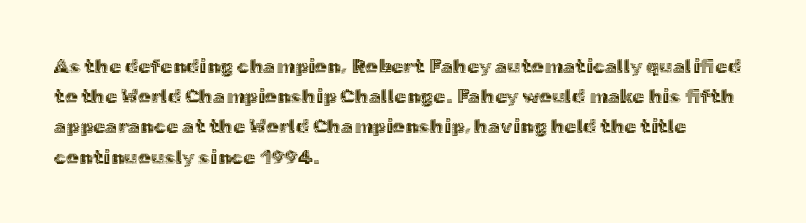
The image shows 20 px text type, upright; set left-aligned, normal line spacing (1.51x), normal letter spacing, not underlined.
